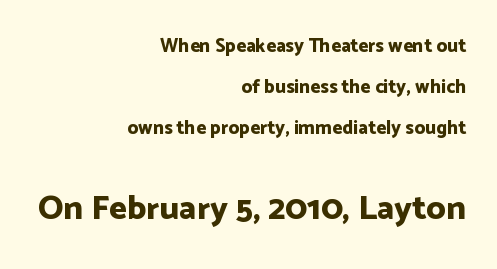
Q: Is the text bold? A: Yes.
Q: Is the text italic (slanted)? A: No, it is upright.
Q: Is the typeface a serif or a sans-serif typeface? A: Sans-serif.
Q: Is the text underlined? A: No.
Q: How is the paragraph aligned? A: Right-aligned.
Q: Is the spacing between letters normal or unusually wide? A: Normal.
Q: Is the spacing between lines tight, normal or loose? A: Loose.
Q: Which block of text is set in a larger size, the first (top) or the second (bottom)? A: The second (bottom) one.
Q: Width (condensed, normal, or wide)? A: Normal.
Q: Stroke contrast? A: Low.
Q: x-height? A: Medium.
Q: Monospaced? A: No.
